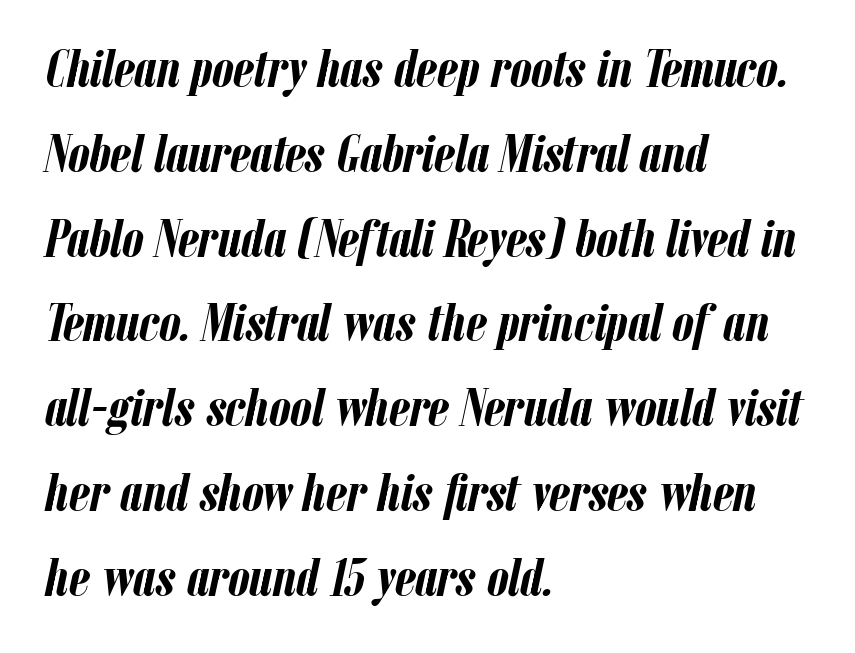
{"italic": "yes", "lean": "right", "slant_degrees": 12, "bold": "yes", "weight": "semibold", "width": "condensed", "stroke_contrast": "low", "x_height": "medium", "monospaced": "no", "underline": "no", "align": "left", "line_spacing": "normal", "line_spacing_ratio": 1.57, "letter_spacing": "normal", "letter_spacing_em": 0.0, "glyph_px": 54}
